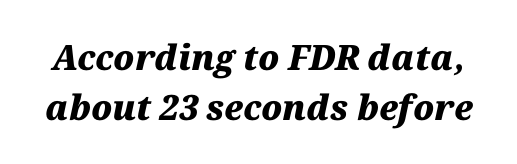
The image shows 35 px heavy type, italic (leaning right); set normal line spacing (1.43x), normal letter spacing, not underlined; medium stroke contrast and a medium x-height.
